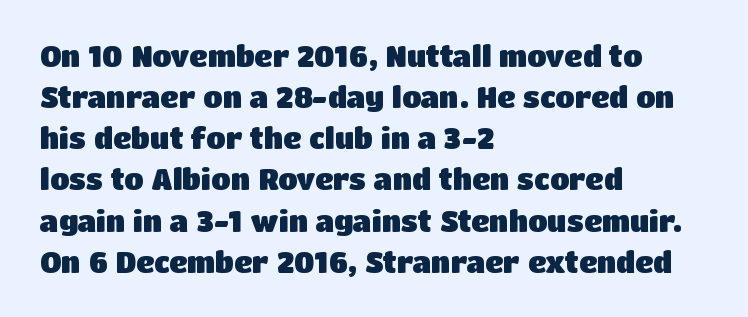
Heavy-handed strokes throughout: this text is bold. This sample uses an upright cut, with every glyph sitting square on the baseline. Serifs: no, the terminals of the letterforms are clean. The rows are spaced the way most documents space them.
